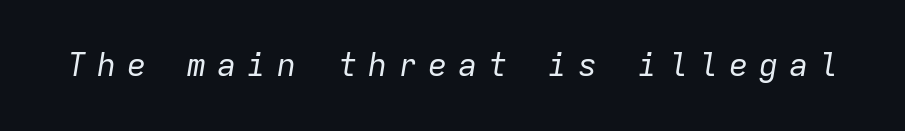
{"italic": "yes", "lean": "right", "slant_degrees": 9, "bold": "no", "weight": "regular", "width": "normal", "stroke_contrast": "low", "x_height": "medium", "monospaced": "yes", "underline": "no", "letter_spacing": "wide", "letter_spacing_em": 0.34, "glyph_px": 32}
